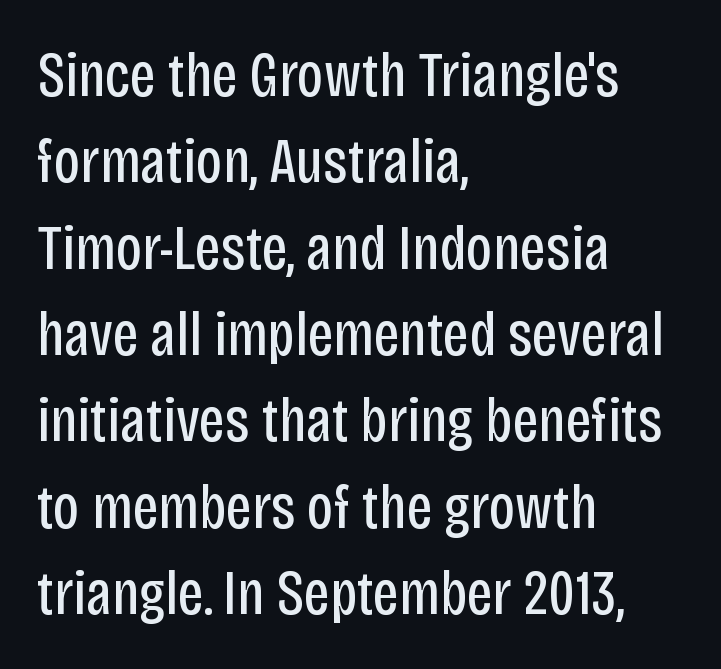
{"serif": "no", "italic": "no", "bold": "no", "weight": "regular", "width": "condensed", "stroke_contrast": "low", "x_height": "large", "monospaced": "no", "underline": "no", "align": "left", "line_spacing": "normal", "line_spacing_ratio": 1.37, "letter_spacing": "normal", "letter_spacing_em": 0.0, "glyph_px": 63}
